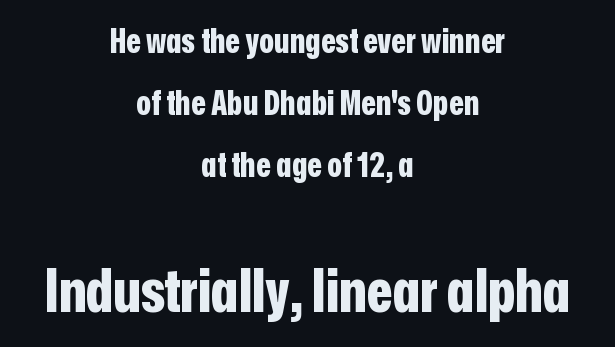
The image shows 60 px bold, condensed sans-serif type, upright; set centered, line spacing 1.82x, normal letter spacing, not underlined; the second (bottom) block is 1.76x larger; low stroke contrast and a medium x-height.
